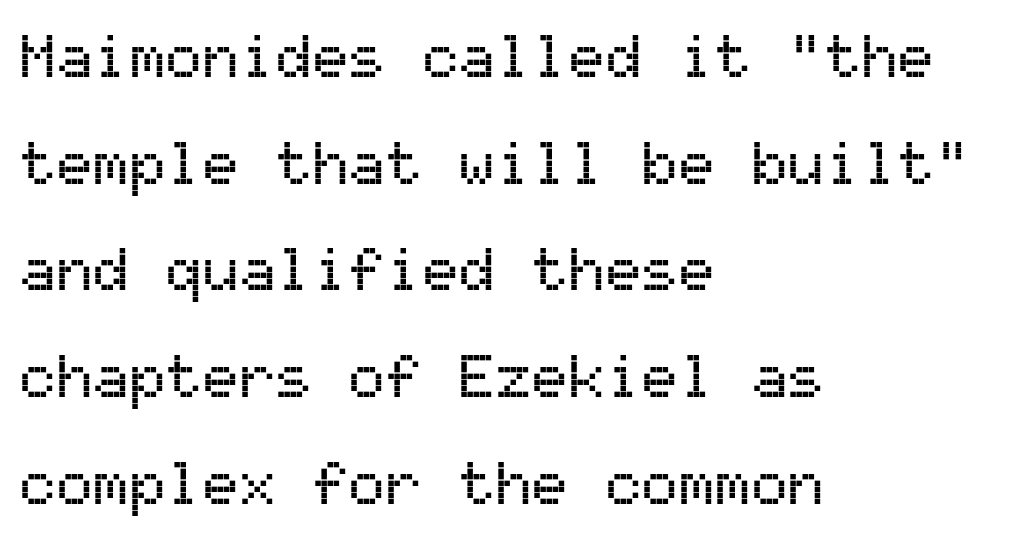
This sample has the even, mechanical cadence of fixed-width lettering. The letters stand straight up with perfectly vertical stems. The font family rendered here belongs to the sans-serif group. The paragraph shown leans on its left margin. Just letters on the line, the space beneath them empty. Short note: letters normally spaced.
